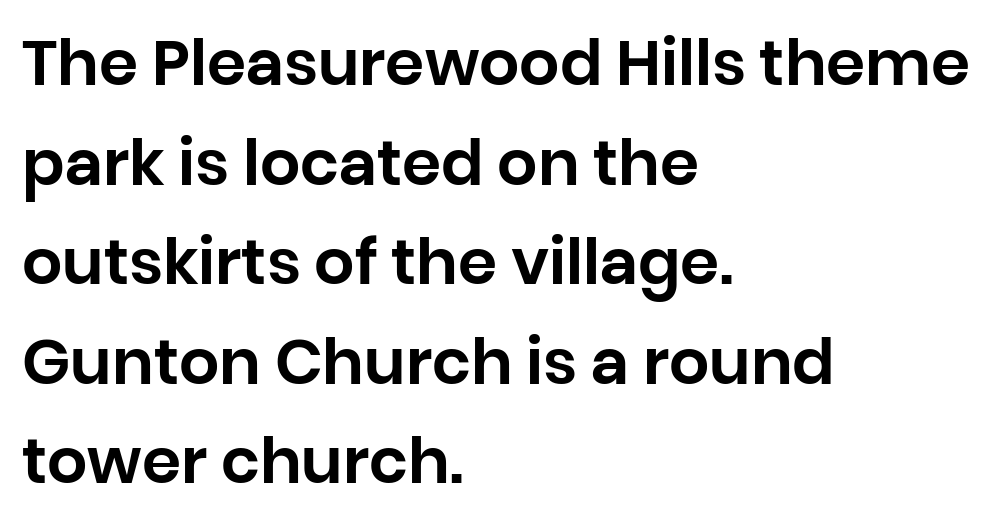
{"serif": "no", "italic": "no", "width": "normal", "stroke_contrast": "low", "x_height": "large", "monospaced": "no", "underline": "no", "align": "left", "line_spacing": "normal", "line_spacing_ratio": 1.58, "letter_spacing": "normal", "letter_spacing_em": 0.0, "glyph_px": 63}
